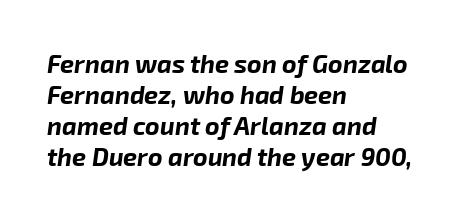
{"italic": "yes", "lean": "right", "slant_degrees": 8, "bold": "yes", "underline": "no", "align": "left", "line_spacing_ratio": 1.24, "letter_spacing": "normal", "letter_spacing_em": 0.0, "glyph_px": 25}
